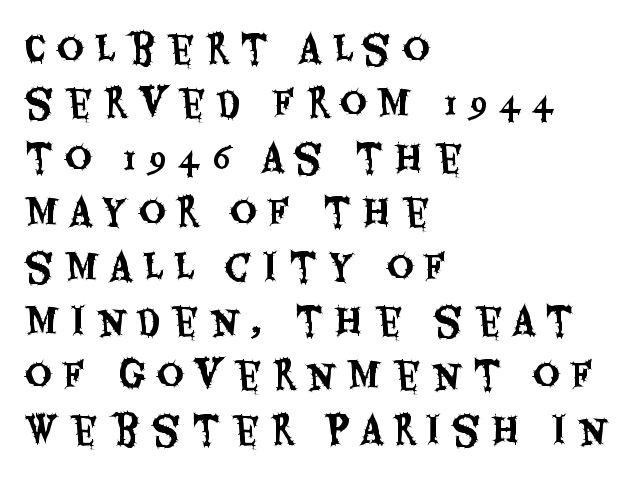
Q: Is the text italic (slanted)? A: No, it is upright.
Q: Is the typeface a serif or a sans-serif typeface? A: Sans-serif.
Q: Is the text underlined? A: No.
Q: How is the paragraph aligned? A: Left-aligned.
Q: Is the spacing between letters normal or unusually wide? A: Unusually wide.
Q: Is the spacing between lines tight, normal or loose? A: Normal.
Q: Width (condensed, normal, or wide)? A: Condensed.
Q: Stroke contrast? A: Medium.
Q: x-height? A: Large.
Q: Monospaced? A: No.
